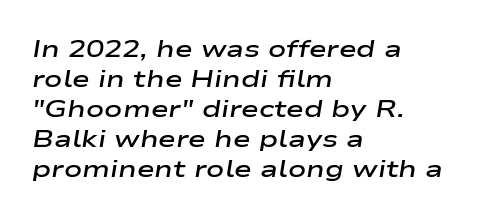
Rows of type keep a routine distance in the vertical direction. Inter-character spacing is left at the font's built-in metrics. The passage is arranged the way most books set body copy — flush left. Notice how the stems are inclined rather than vertical — that's the hallmark of italics.
